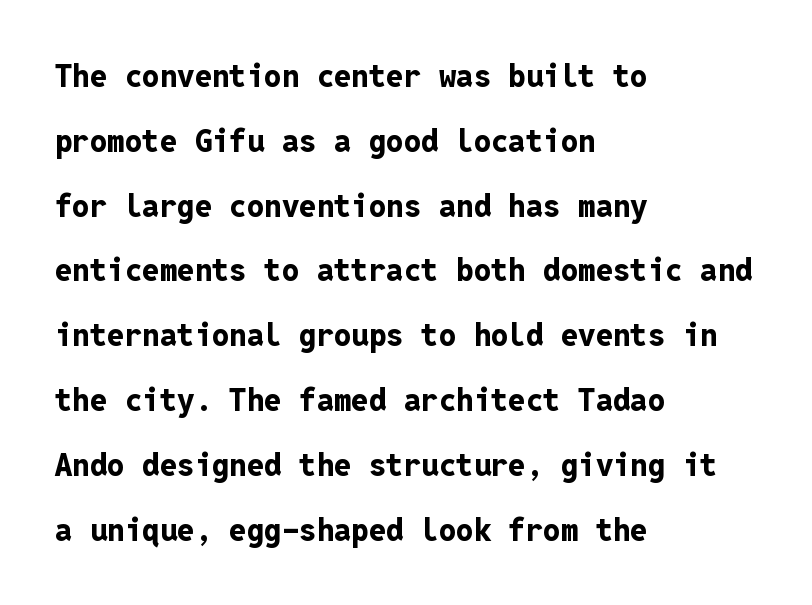
The image shows 31 px bold sans-serif type, upright, monospaced; set left-aligned, loose line spacing (2.09x), normal letter spacing, not underlined; low stroke contrast and a medium x-height.
